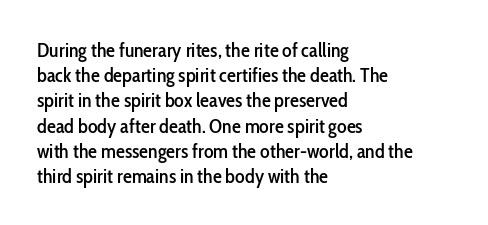
Q: Is the text italic (slanted)? A: No, it is upright.
Q: Is the text underlined? A: No.
Q: How is the paragraph aligned? A: Left-aligned.
Q: Is the spacing between letters normal or unusually wide? A: Normal.
Q: Is the spacing between lines tight, normal or loose? A: Normal.
